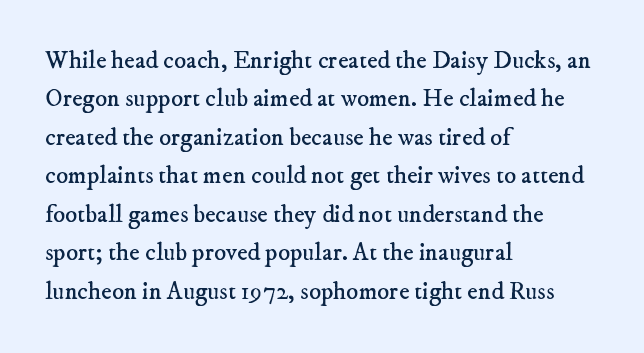
Q: Is the text bold? A: No.
Q: Is the text underlined? A: No.
Q: How is the paragraph aligned? A: Left-aligned.
Q: Is the spacing between letters normal or unusually wide? A: Normal.
Q: Is the spacing between lines tight, normal or loose? A: Normal.
